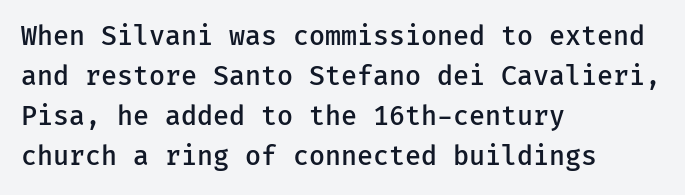
{"italic": "no", "bold": "semi", "underline": "no", "align": "left", "line_spacing": "normal", "line_spacing_ratio": 1.54, "letter_spacing": "normal", "letter_spacing_em": 0.0, "glyph_px": 26}
